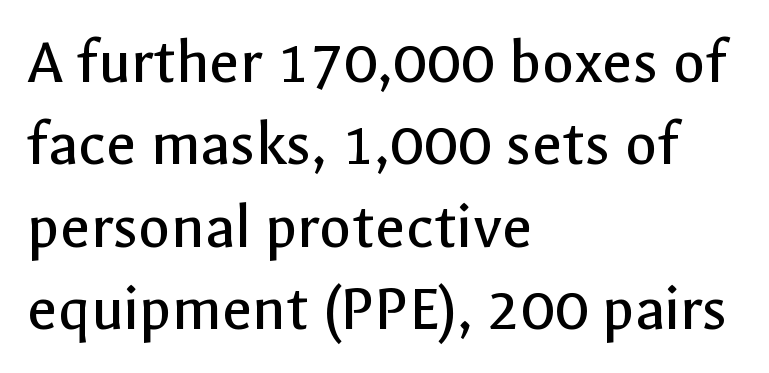
Decoration check: the copy has no underline. This block has exactly the height ordinary leading produces. These lines are composed in type without serifs. Ink coverage per letter is moderate at most.
